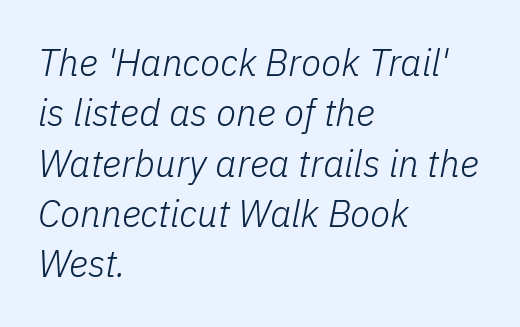
The image shows 37 px light type, italic (leaning right); set left-aligned, normal line spacing (1.36x), normal letter spacing, not underlined; low stroke contrast and a medium x-height.
